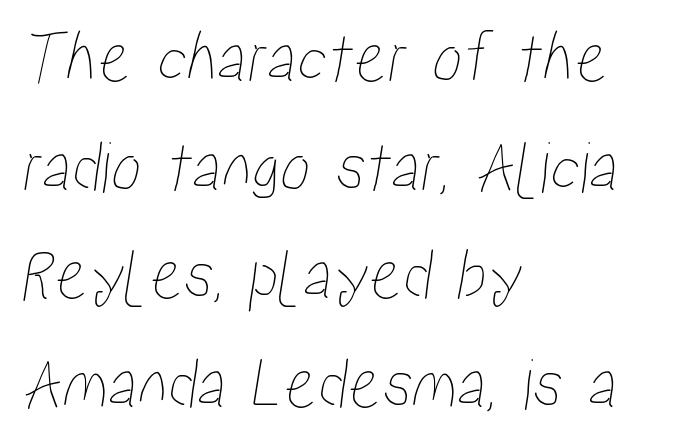
{"width": "condensed", "stroke_contrast": "low", "x_height": "medium", "monospaced": "no", "underline": "no", "align": "left", "line_spacing": "normal", "line_spacing_ratio": 1.45, "letter_spacing": "normal", "letter_spacing_em": 0.0, "glyph_px": 75}
